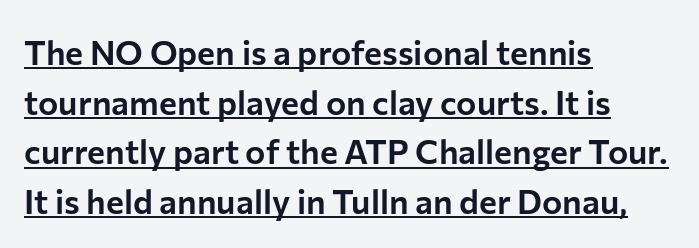
Q: Is the text italic (slanted)? A: No, it is upright.
Q: Is the typeface a serif or a sans-serif typeface? A: Sans-serif.
Q: Is the text underlined? A: Yes.
Q: How is the paragraph aligned? A: Left-aligned.
Q: Is the spacing between letters normal or unusually wide? A: Normal.
Q: Is the spacing between lines tight, normal or loose? A: Normal.
Q: Width (condensed, normal, or wide)? A: Normal.
Q: Stroke contrast? A: Low.
Q: x-height? A: Medium.
Q: Monospaced? A: No.
